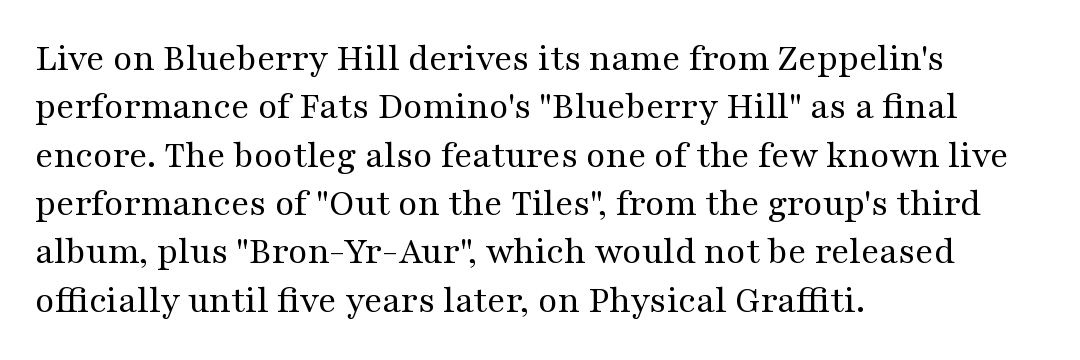
{"serif": "yes", "italic": "no", "bold": "no", "weight": "regular", "width": "wide", "stroke_contrast": "medium", "x_height": "medium", "monospaced": "no", "underline": "no", "align": "left", "line_spacing_ratio": 1.24, "letter_spacing": "normal", "letter_spacing_em": 0.0, "glyph_px": 39}
